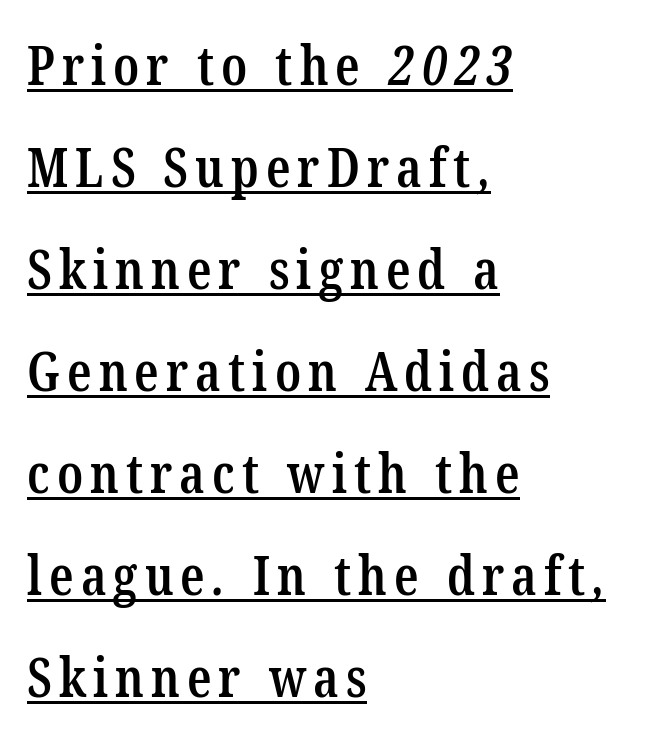
Q: Is the text bold? A: Semi-bold.
Q: Is the typeface a serif or a sans-serif typeface? A: Serif.
Q: Is the text underlined? A: Yes.
Q: How is the paragraph aligned? A: Left-aligned.
Q: Width (condensed, normal, or wide)? A: Condensed.
Q: Stroke contrast? A: Low.
Q: x-height? A: Medium.
Q: Monospaced? A: No.
